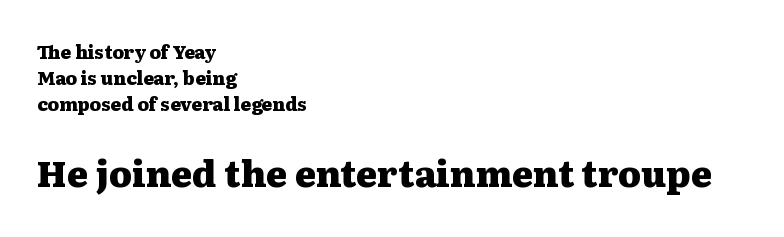
Nothing unusual about the tracking: characters are spaced as the font intends. This sample keeps an unexceptional amount of space between lines. The passage is arranged the way most books set body copy — flush left. Designer's note — italics off, roman on. Weight: bold.
